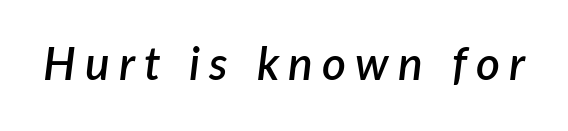
The passage shown is typed in a proportional face where columns would drift. Slanted lettering throughout. Has an underline been added? It has not. Characters follow at a spacing far wider than the type designer built in. This is the in-between weight designers call semibold or demi.
